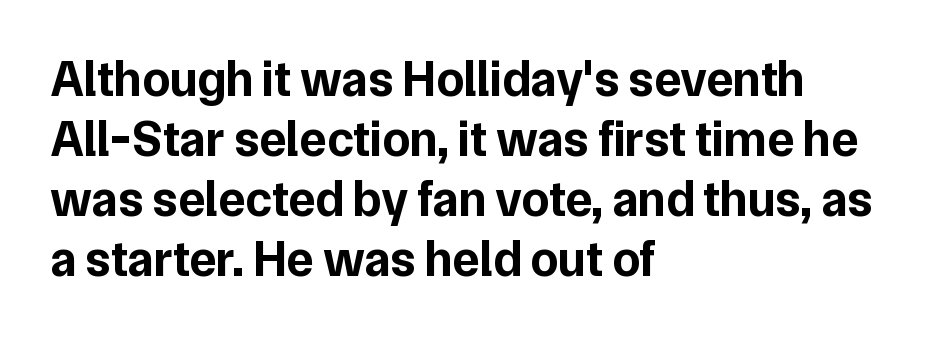
The image shows 50 px bold sans-serif type, upright; set left-aligned, line spacing 1.2x, normal letter spacing, not underlined; low stroke contrast and a medium x-height.
